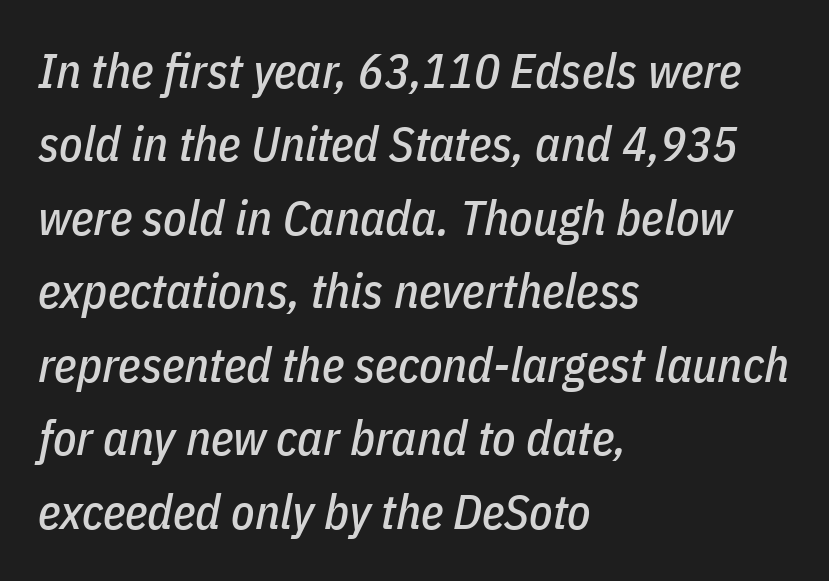
The gaps between neighbouring characters are ordinary and unremarkable. Italic: yes, the glyphs are oblique. Successive baselines arrive at the customary interval. Layout note: lines flush left. Words float on clear page, feet unadorned. Do the characters align in a grid? No, the font is proportional.
